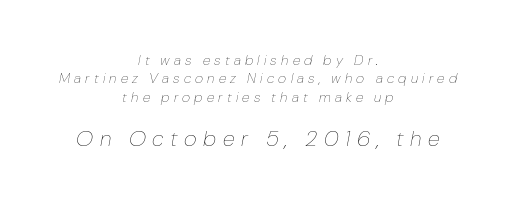
The image shows 22 px text type, italic (leaning right); set centered, normal line spacing (1.31x), unusually wide letter spacing (+0.3 em), not underlined; the second (bottom) block is 1.57x larger.
